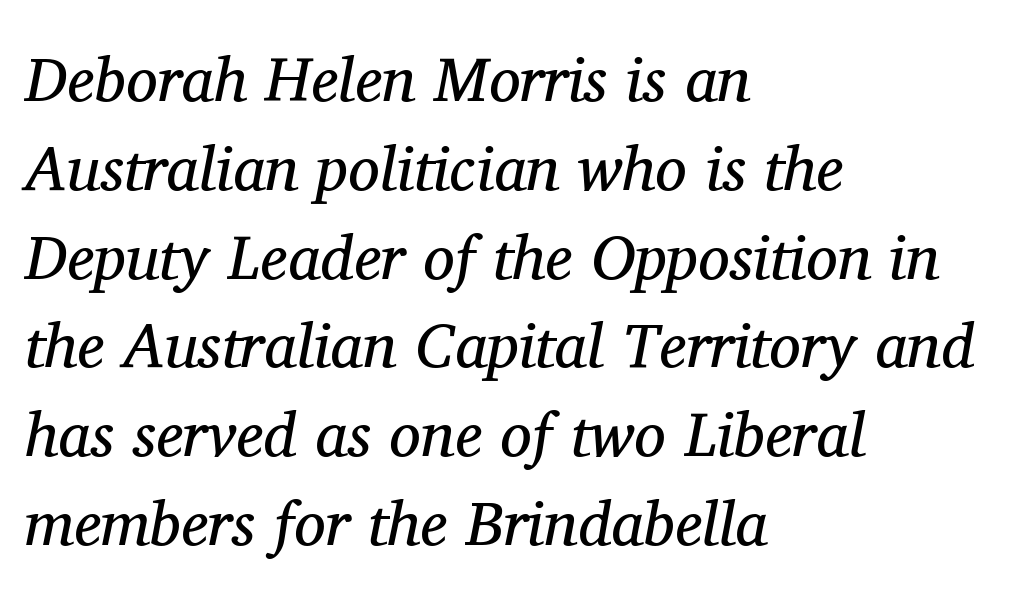
The image shows 63 px regular-weight serif type, italic (leaning right); set left-aligned, normal line spacing (1.41x), normal letter spacing, not underlined; medium stroke contrast and a medium x-height.
